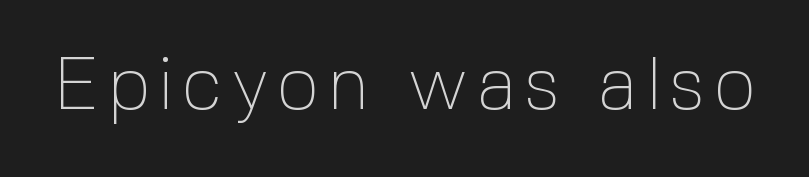
The image shows 74 px thin sans-serif type, upright; set not underlined; a medium x-height.
